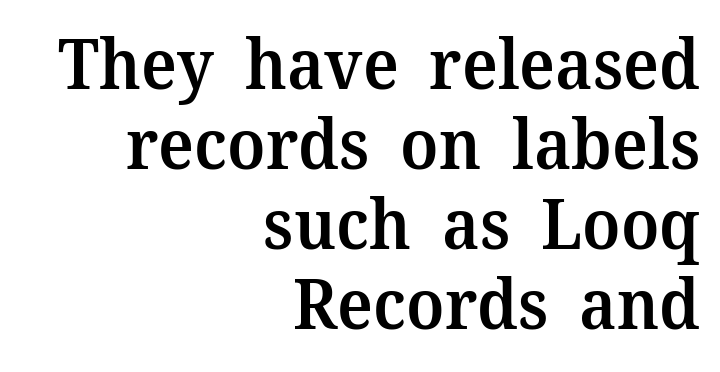
{"serif": "yes", "italic": "no", "bold": "semi", "weight": "semibold", "width": "normal", "stroke_contrast": "medium", "x_height": "medium", "monospaced": "no", "underline": "no", "align": "right", "line_spacing_ratio": 1.16, "letter_spacing": "normal", "letter_spacing_em": 0.0, "glyph_px": 69}
